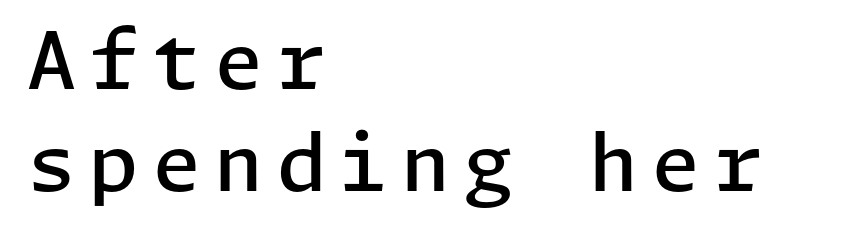
{"serif": "no", "italic": "no", "bold": "semi", "weight": "semibold", "width": "normal", "stroke_contrast": "low", "x_height": "medium", "underline": "no", "align": "left", "line_spacing": "normal", "line_spacing_ratio": 1.29, "glyph_px": 79}
